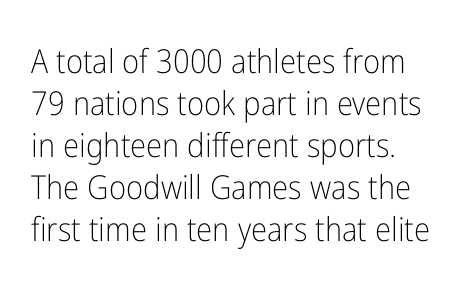
Q: Is the text bold? A: No.
Q: Is the text italic (slanted)? A: No, it is upright.
Q: Is the typeface a serif or a sans-serif typeface? A: Sans-serif.
Q: Is the text underlined? A: No.
Q: How is the paragraph aligned? A: Left-aligned.
Q: Is the spacing between letters normal or unusually wide? A: Normal.
Q: Is the spacing between lines tight, normal or loose? A: Normal.
Q: Width (condensed, normal, or wide)? A: Condensed.
Q: Stroke contrast? A: Low.
Q: x-height? A: Medium.
Q: Monospaced? A: No.
